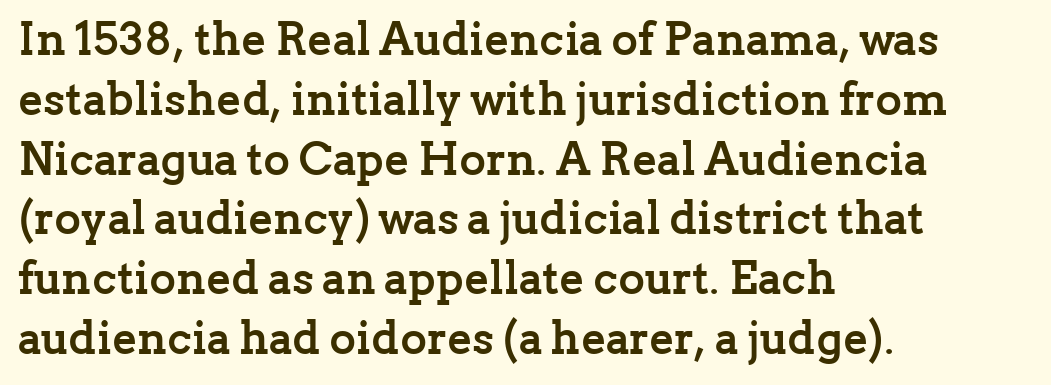
{"serif": "yes", "italic": "no", "bold": "yes", "weight": "semibold", "width": "normal", "stroke_contrast": "low", "x_height": "medium", "monospaced": "no", "underline": "no", "align": "left", "line_spacing": "normal", "line_spacing_ratio": 1.3, "letter_spacing": "normal", "letter_spacing_em": 0.0, "glyph_px": 46}
